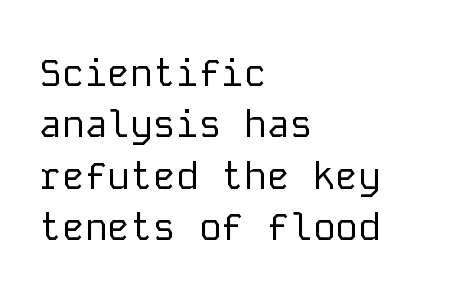
Is the letter spacing exaggerated? No — it looks like the ordinary default. This sample uses a sans-serif face. Spacing verdict: monospaced, one width for all characters. These lines were composed using upright roman letters. Teacher's note: observe the even left margin — that is flush-left alignment. Nobody drew a line under any word here.
